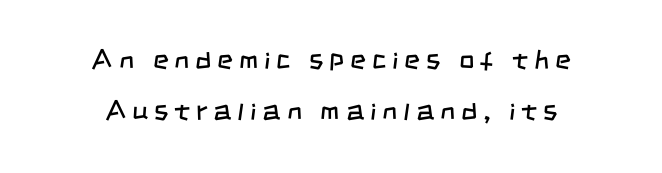
The image shows 27 px text type; set line spacing 1.88x, unusually wide letter spacing (+0.22 em), not underlined.
